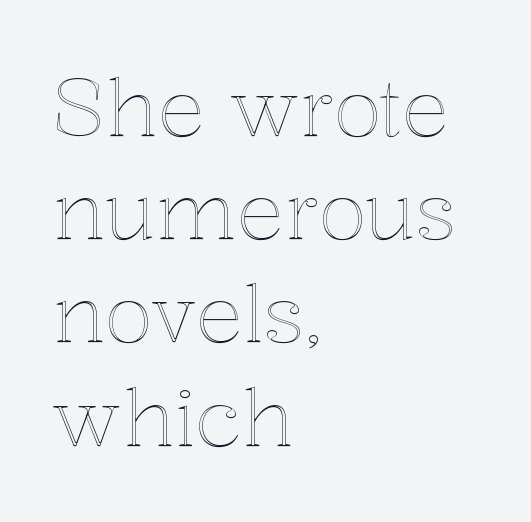
Q: Is the text italic (slanted)? A: No, it is upright.
Q: Is the text underlined? A: No.
Q: How is the paragraph aligned? A: Left-aligned.
Q: Is the spacing between letters normal or unusually wide? A: Normal.
Q: Is the spacing between lines tight, normal or loose? A: Normal.
Q: Width (condensed, normal, or wide)? A: Normal.
Q: x-height? A: Medium.
Q: Monospaced? A: No.
